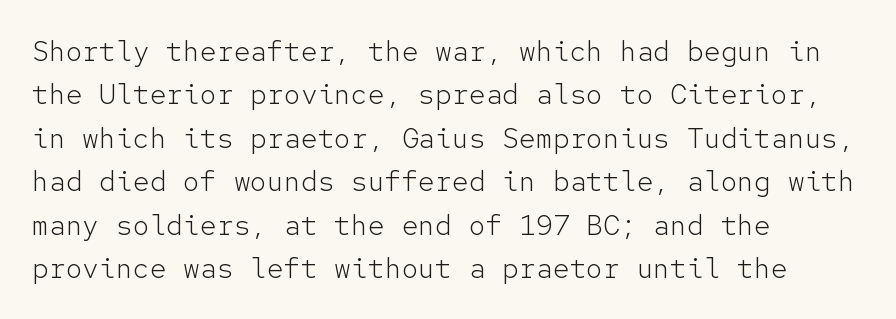
{"serif": "no", "italic": "no", "bold": "no", "weight": "light", "width": "normal", "stroke_contrast": "low", "x_height": "medium", "monospaced": "yes", "underline": "no", "align": "left", "line_spacing": "normal", "line_spacing_ratio": 1.55, "letter_spacing": "normal", "letter_spacing_em": 0.0, "glyph_px": 28}
